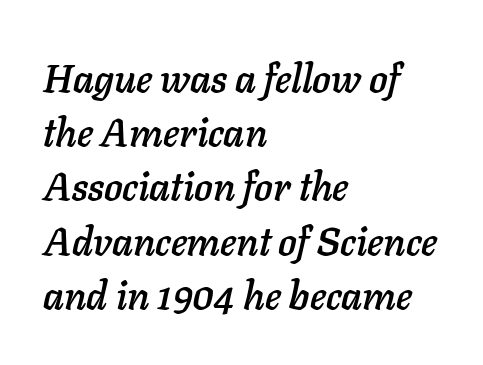
The image shows 39 px text type, italic (leaning right); set left-aligned, normal line spacing (1.39x), normal letter spacing, not underlined; low stroke contrast and a medium x-height.
